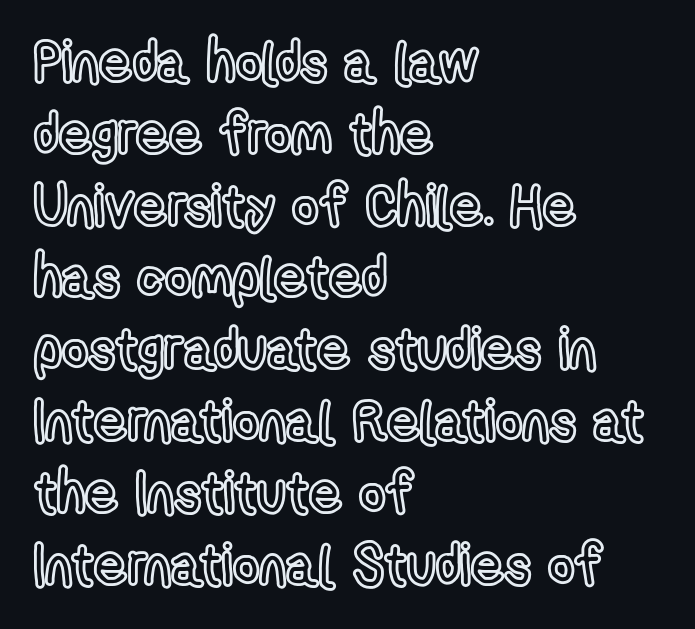
The image shows 57 px condensed type, upright; set left-aligned, normal line spacing (1.26x), normal letter spacing, not underlined; a medium x-height.
